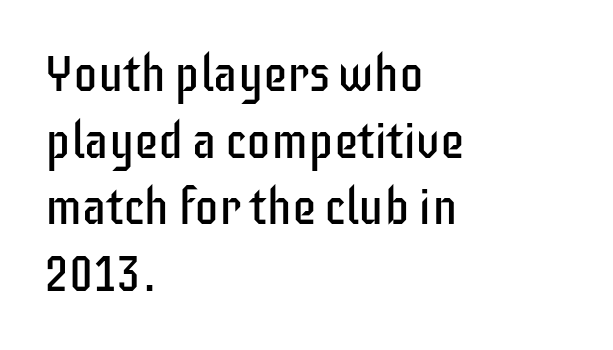
Leading matches the norm, producing a regular column. The weight would be labelled regular, book, light, or lighter still. The type sits square on the baseline with zero lean. One-word summary of the alignment: left. Unmarked baselines from the first word to the last.
